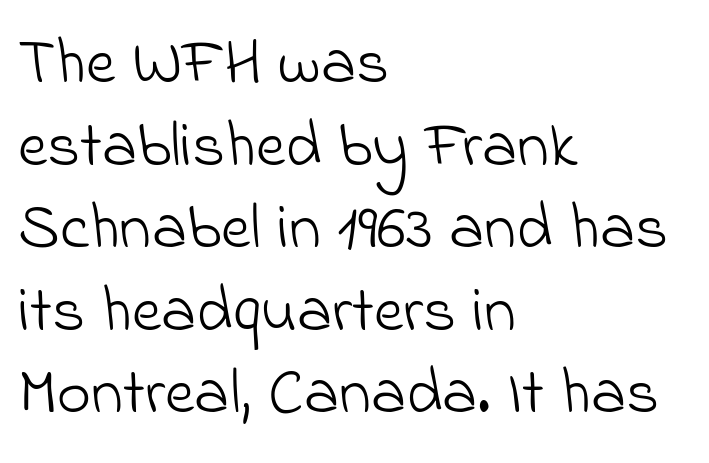
{"serif": "no", "bold": "no", "weight": "light", "width": "normal", "stroke_contrast": "low", "x_height": "small", "monospaced": "no", "underline": "no", "align": "left", "line_spacing": "normal", "line_spacing_ratio": 1.27, "letter_spacing": "normal", "letter_spacing_em": 0.0, "glyph_px": 65}
